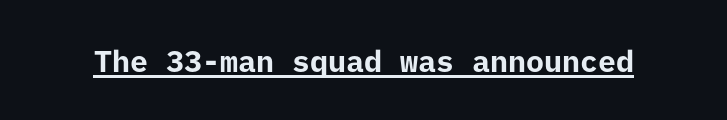
The image shows 30 px bold sans-serif type, upright; set normal letter spacing, underlined; low stroke contrast and a medium x-height.
